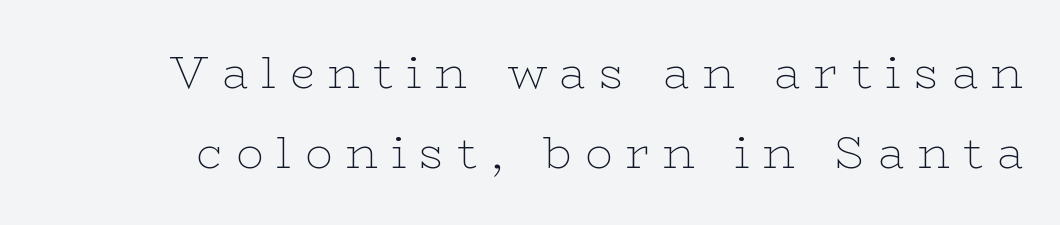
Q: Is the text bold? A: No.
Q: Is the text italic (slanted)? A: No, it is upright.
Q: Is the typeface a serif or a sans-serif typeface? A: Serif.
Q: Is the text underlined? A: No.
Q: Is the spacing between letters normal or unusually wide? A: Unusually wide.
Q: Width (condensed, normal, or wide)? A: Wide.
Q: Stroke contrast? A: Low.
Q: x-height? A: Medium.
Q: Monospaced? A: No.
